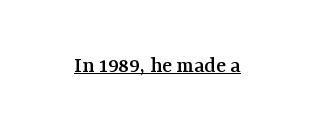
{"italic": "no", "underline": "yes", "letter_spacing": "normal", "letter_spacing_em": 0.0, "glyph_px": 23}
